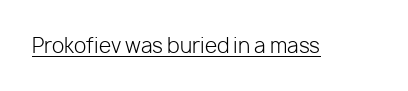
Q: Is the text bold? A: No.
Q: Is the text italic (slanted)? A: No, it is upright.
Q: Is the text underlined? A: Yes.
Q: Is the spacing between letters normal or unusually wide? A: Normal.
